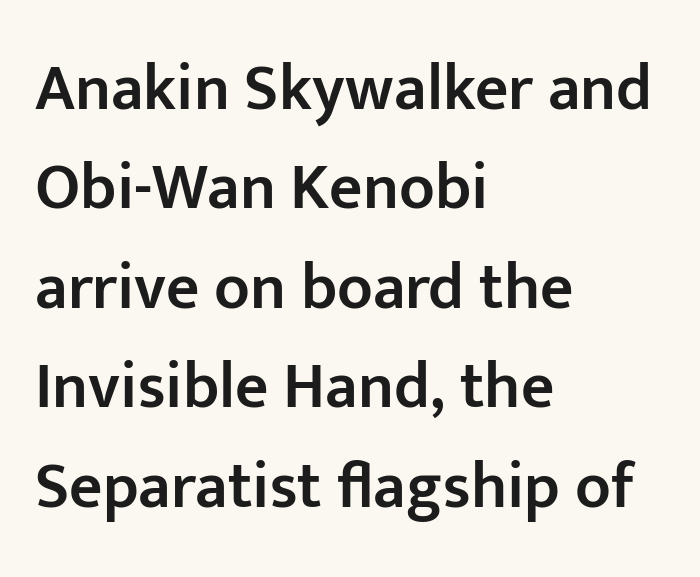
Q: Is the text bold? A: Semi-bold.
Q: Is the text italic (slanted)? A: No, it is upright.
Q: Is the typeface a serif or a sans-serif typeface? A: Sans-serif.
Q: Is the text underlined? A: No.
Q: How is the paragraph aligned? A: Left-aligned.
Q: Is the spacing between letters normal or unusually wide? A: Normal.
Q: Is the spacing between lines tight, normal or loose? A: Normal.
Q: Width (condensed, normal, or wide)? A: Normal.
Q: Stroke contrast? A: Low.
Q: x-height? A: Medium.
Q: Monospaced? A: No.
